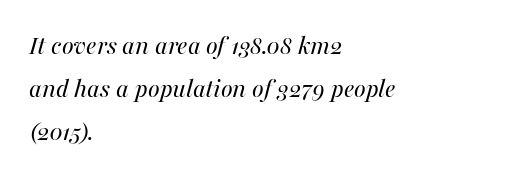
{"italic": "yes", "lean": "right", "slant_degrees": 16, "bold": "no", "weight": "regular", "width": "normal", "stroke_contrast": "medium", "x_height": "medium", "monospaced": "no", "underline": "no", "align": "left", "line_spacing": "normal", "line_spacing_ratio": 1.54, "letter_spacing": "normal", "letter_spacing_em": 0.0, "glyph_px": 28}
